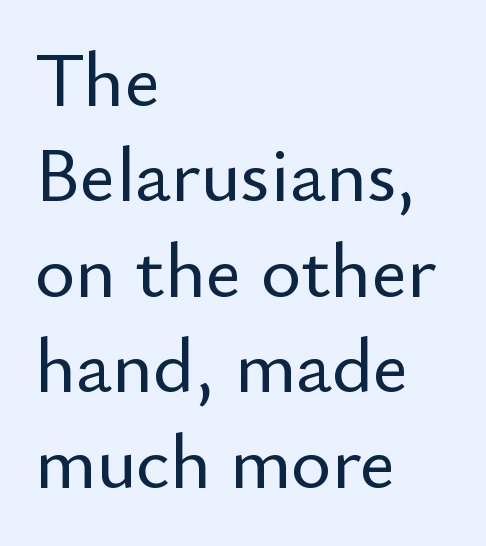
The image shows 77 px sans-serif type, upright; set left-aligned, line spacing 1.24x, normal letter spacing, not underlined; low stroke contrast and a small x-height.
